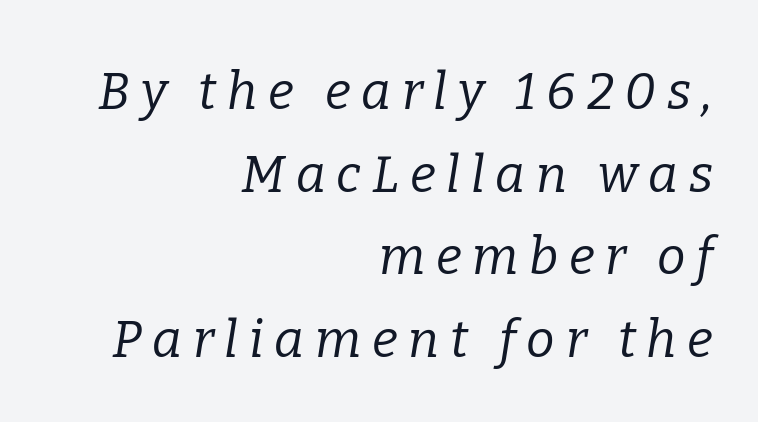
{"serif": "yes", "italic": "yes", "lean": "right", "slant_degrees": 9, "bold": "no", "weight": "regular", "width": "normal", "stroke_contrast": "low", "x_height": "medium", "monospaced": "no", "underline": "no", "align": "right", "line_spacing": "normal", "line_spacing_ratio": 1.62, "letter_spacing": "wide", "letter_spacing_em": 0.21, "glyph_px": 51}
